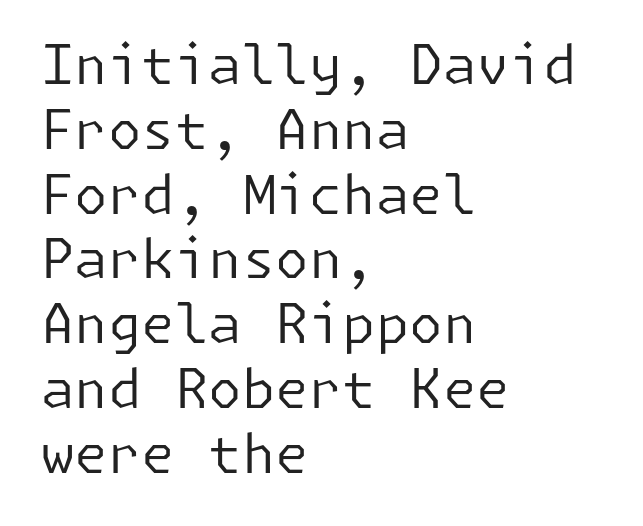
Q: Is the text bold? A: No.
Q: Is the text italic (slanted)? A: No, it is upright.
Q: Is the typeface a serif or a sans-serif typeface? A: Sans-serif.
Q: Is the text underlined? A: No.
Q: How is the paragraph aligned? A: Left-aligned.
Q: Is the spacing between letters normal or unusually wide? A: Normal.
Q: Width (condensed, normal, or wide)? A: Normal.
Q: Stroke contrast? A: Low.
Q: x-height? A: Medium.
